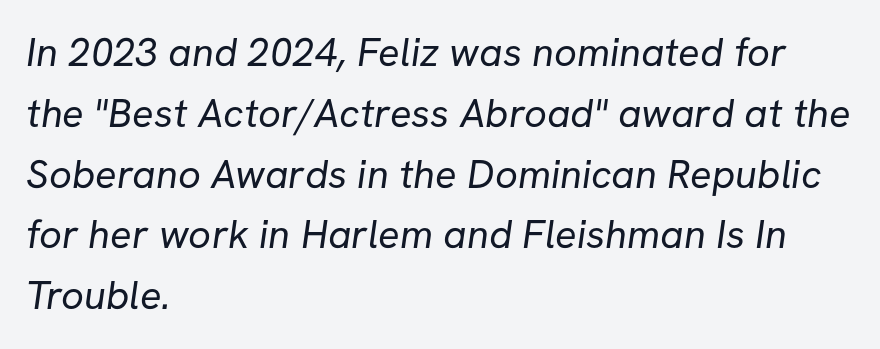
Q: Is the text bold? A: No.
Q: Is the typeface a serif or a sans-serif typeface? A: Sans-serif.
Q: Is the text underlined? A: No.
Q: How is the paragraph aligned? A: Left-aligned.
Q: Is the spacing between letters normal or unusually wide? A: Normal.
Q: Is the spacing between lines tight, normal or loose? A: Normal.
Q: Width (condensed, normal, or wide)? A: Normal.
Q: Stroke contrast? A: Low.
Q: x-height? A: Medium.
Q: Monospaced? A: No.
